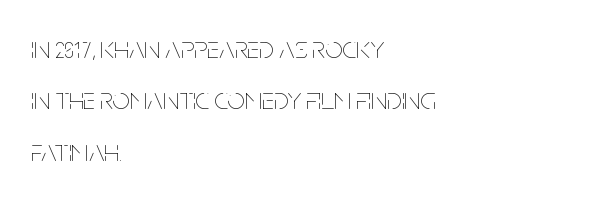
Characters remain perfectly vertical along every line. Normally led — the rows are evenly, conventionally spaced. Only glyphs here, with clear space below each row. Is the type heavy? It reads as light-to-regular instead. Compared with a centered layout, this one pins lines to the left instead.
